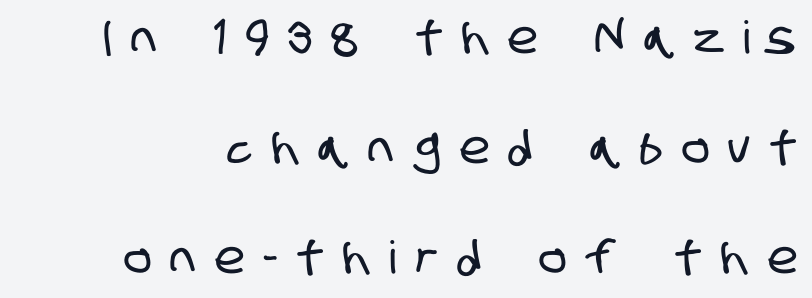
The image shows 45 px condensed sans-serif type; set loose line spacing (2.45x), unusually wide letter spacing (+0.44 em), not underlined; low stroke contrast and a large x-height.
